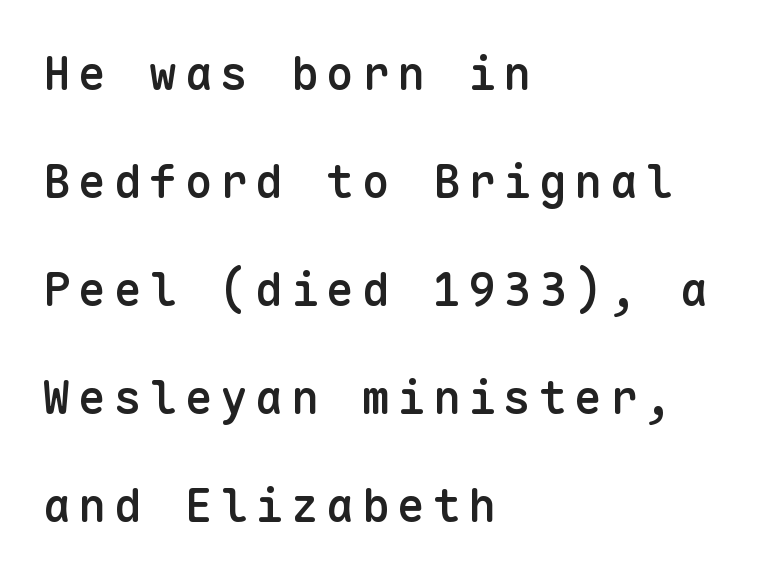
Q: Is the text bold? A: Semi-bold.
Q: Is the text italic (slanted)? A: No, it is upright.
Q: Is the typeface a serif or a sans-serif typeface? A: Sans-serif.
Q: Is the text underlined? A: No.
Q: How is the paragraph aligned? A: Left-aligned.
Q: Is the spacing between lines tight, normal or loose? A: Loose.
Q: Width (condensed, normal, or wide)? A: Normal.
Q: Stroke contrast? A: Low.
Q: x-height? A: Medium.
Q: Monospaced? A: Yes.
